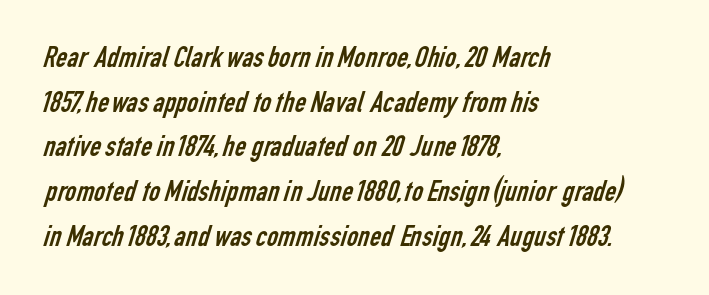
{"serif": "no", "bold": "no", "weight": "regular", "width": "condensed", "stroke_contrast": "low", "x_height": "medium", "monospaced": "no", "underline": "no", "align": "left", "line_spacing": "normal", "line_spacing_ratio": 1.44, "letter_spacing": "normal", "letter_spacing_em": 0.0, "glyph_px": 31}
